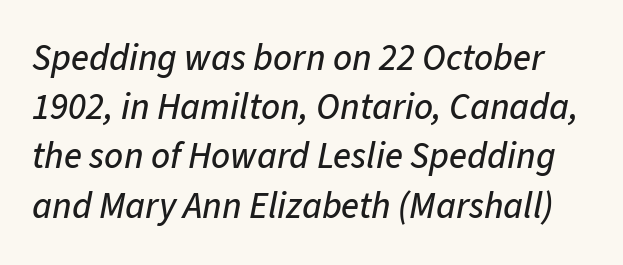
{"italic": "yes", "lean": "right", "slant_degrees": 11, "width": "normal", "stroke_contrast": "low", "x_height": "medium", "monospaced": "no", "underline": "no", "line_spacing": "normal", "line_spacing_ratio": 1.33, "letter_spacing": "normal", "letter_spacing_em": 0.0, "glyph_px": 37}
